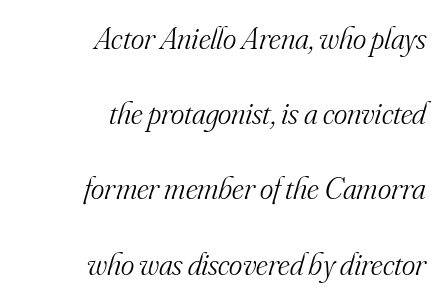
In terms of letterspacing, this is plain default setting. In CSS terms this would be text-align: right. Nobody drew a line under any word here. The letters look calm and open, with moderate or lighter stems. Every character sits at an angle, as italics do. Honestly, the rows look like they've been pulled way apart.
